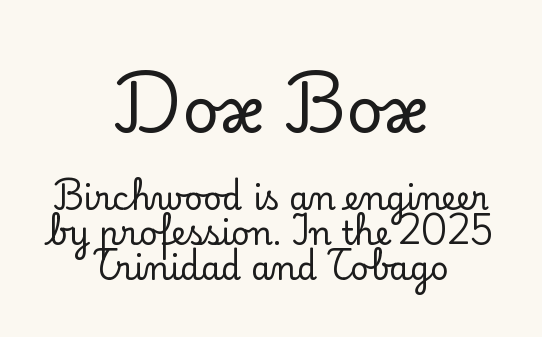
{"serif": "yes", "italic": "no", "width": "normal", "stroke_contrast": "low", "x_height": "small", "monospaced": "no", "underline": "no", "align": "center", "line_spacing": "tight", "line_spacing_ratio": 1.09, "letter_spacing": "normal", "letter_spacing_em": 0.0, "larger_block": "first", "size_ratio": 2.0, "glyph_px": 64}
